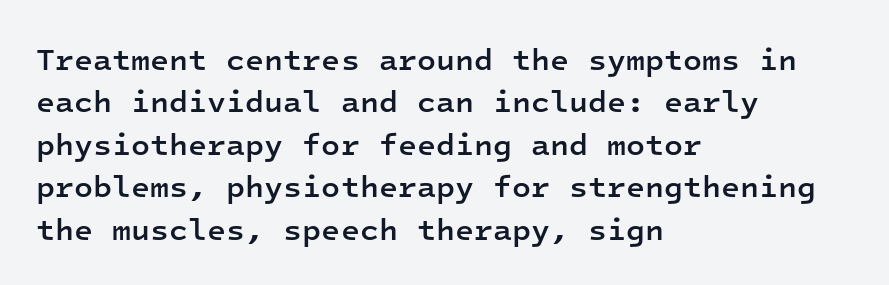
Q: Is the text bold? A: Semi-bold.
Q: Is the text italic (slanted)? A: No, it is upright.
Q: Is the typeface a serif or a sans-serif typeface? A: Sans-serif.
Q: Is the text underlined? A: No.
Q: How is the paragraph aligned? A: Left-aligned.
Q: Is the spacing between letters normal or unusually wide? A: Normal.
Q: Is the spacing between lines tight, normal or loose? A: Normal.
Q: Width (condensed, normal, or wide)? A: Normal.
Q: Stroke contrast? A: Low.
Q: x-height? A: Medium.
Q: Monospaced? A: Yes.
